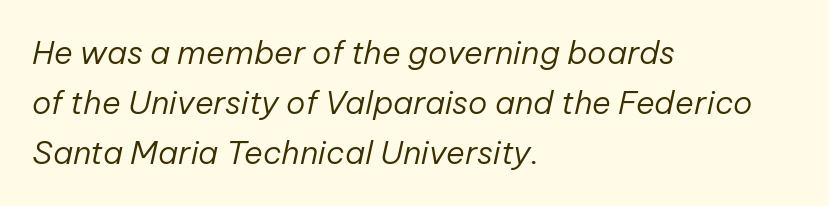
Nobody drew a line under any word here. It's the slanting kind of type. The line texture is even and compact thanks to regular tracking. These lines stack with their left ends in a neat column. Notice how descenders clear the ascenders below comfortably — that's standard leading. Spacing verdict: proportional, widths tailored to each character.
